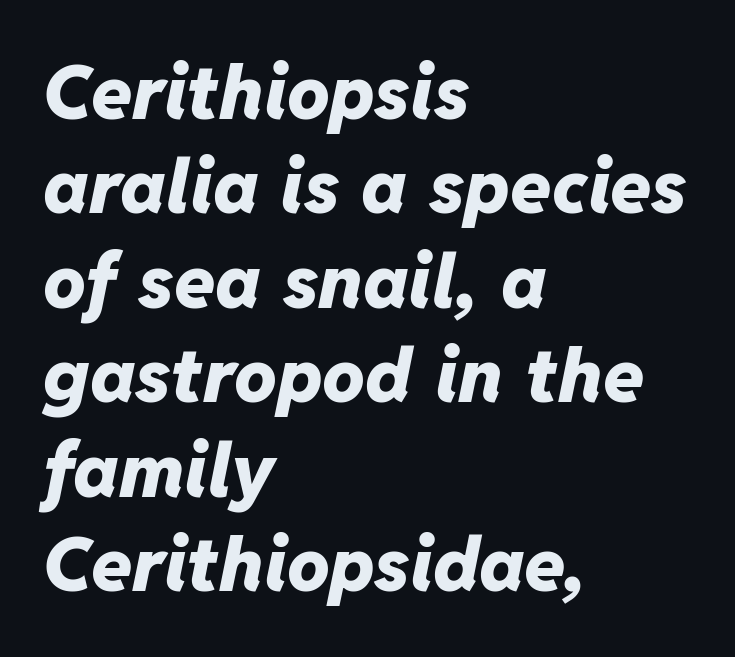
The image shows 75 px heavy type, italic (leaning right); set left-aligned, normal line spacing (1.26x), normal letter spacing, not underlined; low stroke contrast and a medium x-height.
